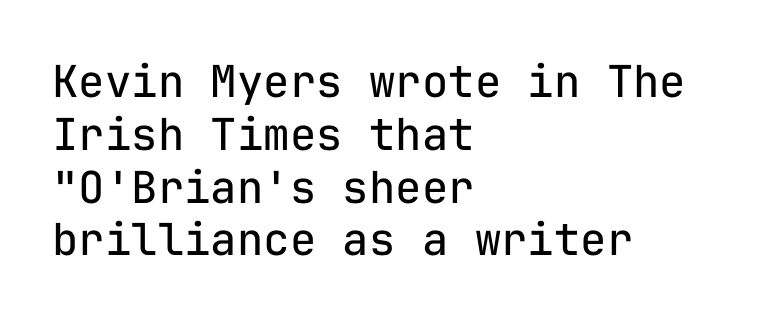
Q: Is the text bold? A: No.
Q: Is the text italic (slanted)? A: No, it is upright.
Q: Is the typeface a serif or a sans-serif typeface? A: Sans-serif.
Q: Is the text underlined? A: No.
Q: How is the paragraph aligned? A: Left-aligned.
Q: Is the spacing between letters normal or unusually wide? A: Normal.
Q: Width (condensed, normal, or wide)? A: Normal.
Q: Stroke contrast? A: Low.
Q: x-height? A: Medium.
Q: Monospaced? A: Yes.
